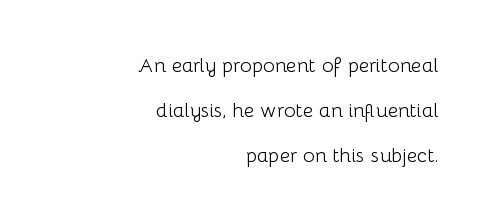
The image shows 20 px text type, upright; set right-aligned, loose line spacing (2.24x), normal letter spacing, not underlined.
